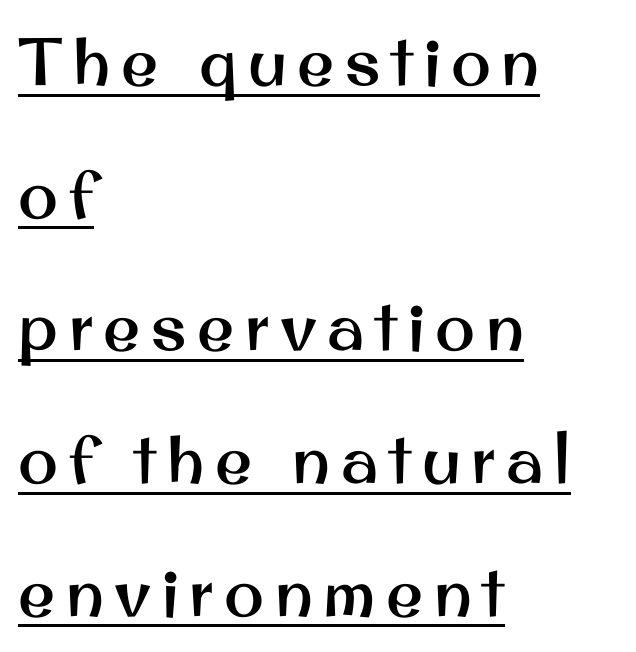
{"serif": "no", "italic": "no", "width": "normal", "stroke_contrast": "medium", "x_height": "small", "monospaced": "no", "underline": "yes", "align": "left", "line_spacing": "loose", "line_spacing_ratio": 1.98, "glyph_px": 67}
